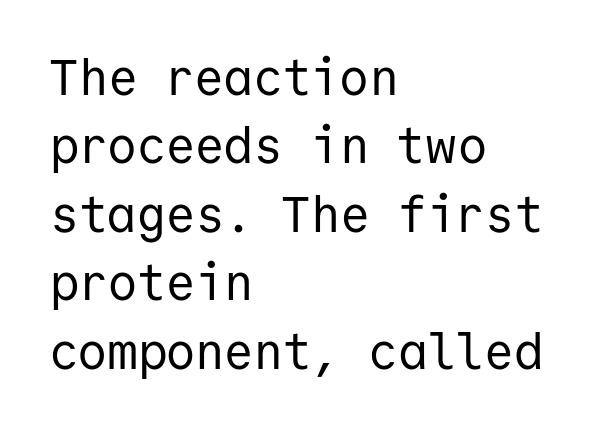
Q: Is the text bold? A: No.
Q: Is the text italic (slanted)? A: No, it is upright.
Q: Is the typeface a serif or a sans-serif typeface? A: Sans-serif.
Q: Is the text underlined? A: No.
Q: How is the paragraph aligned? A: Left-aligned.
Q: Is the spacing between letters normal or unusually wide? A: Normal.
Q: Is the spacing between lines tight, normal or loose? A: Normal.
Q: Width (condensed, normal, or wide)? A: Normal.
Q: Stroke contrast? A: Low.
Q: x-height? A: Medium.
Q: Monospaced? A: Yes.
